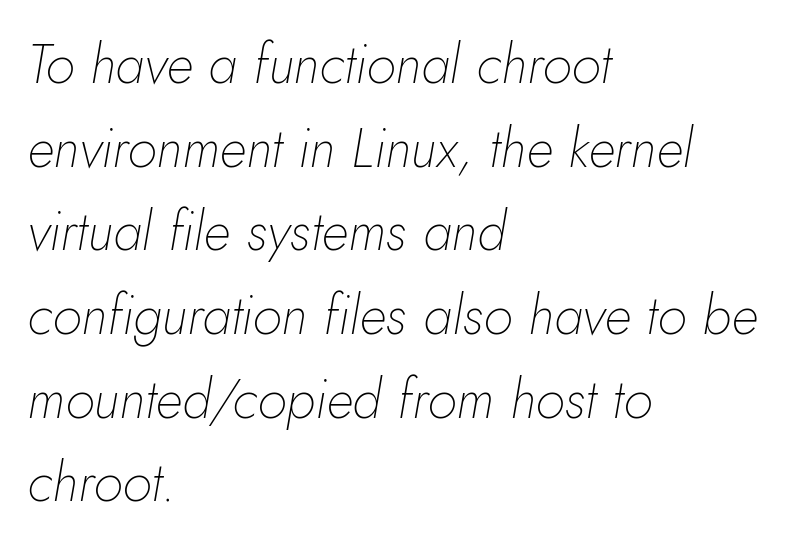
Q: Is the text bold? A: No.
Q: Is the text italic (slanted)? A: Yes, it leans right by about 10 degrees.
Q: Is the text underlined? A: No.
Q: How is the paragraph aligned? A: Left-aligned.
Q: Is the spacing between letters normal or unusually wide? A: Normal.
Q: Is the spacing between lines tight, normal or loose? A: Normal.
Q: Width (condensed, normal, or wide)? A: Normal.
Q: Stroke contrast? A: Low.
Q: x-height? A: Small.
Q: Monospaced? A: No.
